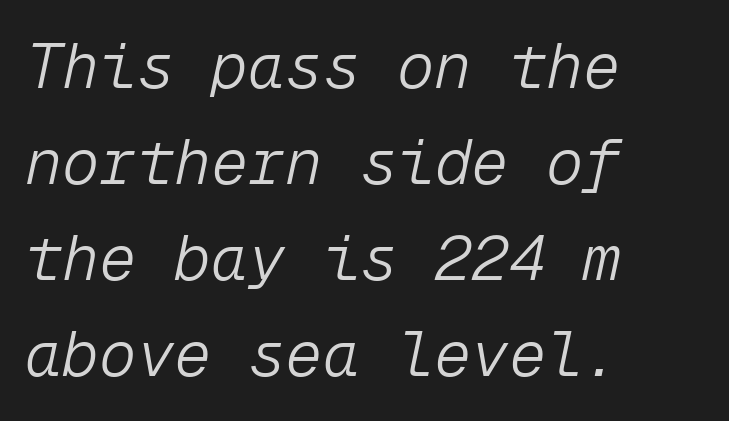
Q: Is the text bold? A: No.
Q: Is the text italic (slanted)? A: Yes, it leans right by about 12 degrees.
Q: Is the text underlined? A: No.
Q: How is the paragraph aligned? A: Left-aligned.
Q: Is the spacing between letters normal or unusually wide? A: Normal.
Q: Is the spacing between lines tight, normal or loose? A: Normal.
Q: Width (condensed, normal, or wide)? A: Normal.
Q: Stroke contrast? A: Low.
Q: x-height? A: Medium.
Q: Monospaced? A: Yes.
